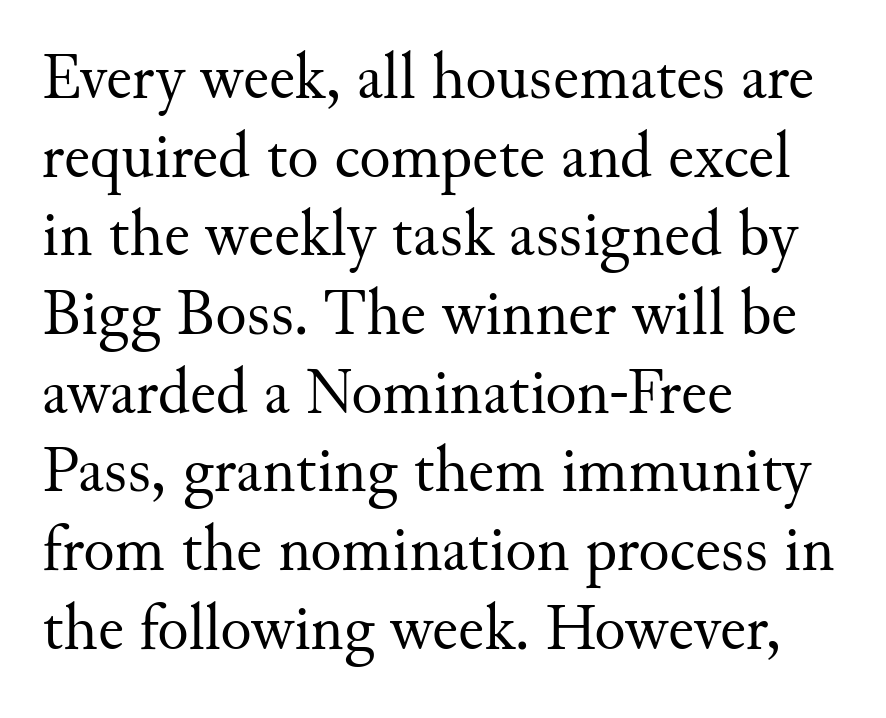
The image shows 65 px regular-weight serif type, upright; set left-aligned, line spacing 1.21x, normal letter spacing, not underlined; medium stroke contrast and a small x-height.
